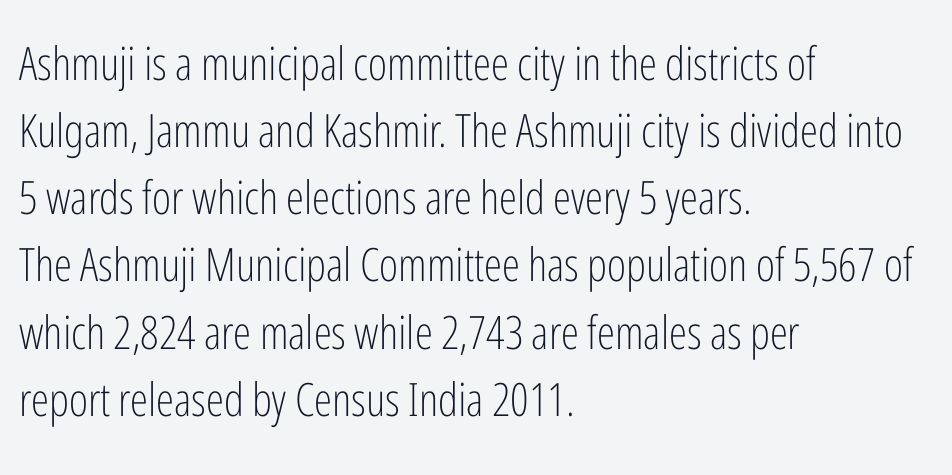
{"serif": "no", "italic": "no", "bold": "no", "weight": "light", "width": "condensed", "stroke_contrast": "low", "x_height": "medium", "monospaced": "no", "underline": "no", "align": "left", "line_spacing": "normal", "line_spacing_ratio": 1.46, "letter_spacing": "normal", "letter_spacing_em": 0.0, "glyph_px": 46}
